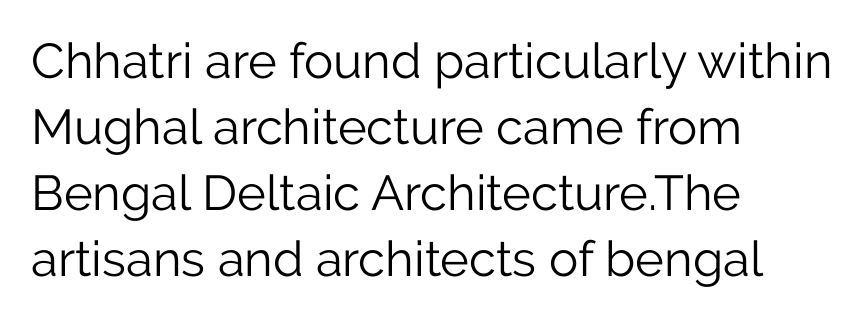
No extra ink here — the face is not bold. The specimen reads as upright at a glance. The horizontal fit of the characters is conventional and even. This rendering uses left alignment, leaving the right contour irregular.
